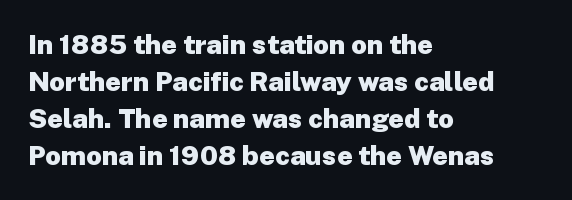
{"italic": "no", "bold": "yes", "underline": "no", "align": "left", "line_spacing": "normal", "line_spacing_ratio": 1.37, "letter_spacing": "normal", "letter_spacing_em": 0.0, "glyph_px": 27}
